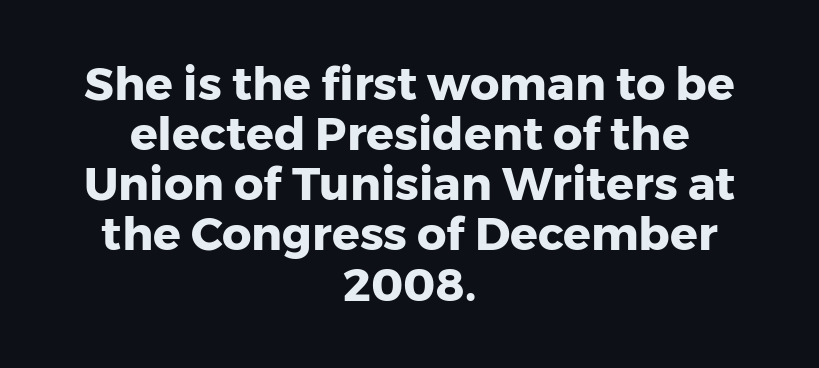
Q: Is the text bold? A: Yes.
Q: Is the text italic (slanted)? A: No, it is upright.
Q: Is the typeface a serif or a sans-serif typeface? A: Sans-serif.
Q: Is the text underlined? A: No.
Q: How is the paragraph aligned? A: Centered.
Q: Is the spacing between letters normal or unusually wide? A: Normal.
Q: Is the spacing between lines tight, normal or loose? A: Tight.
Q: Width (condensed, normal, or wide)? A: Normal.
Q: Stroke contrast? A: Low.
Q: x-height? A: Medium.
Q: Monospaced? A: No.
